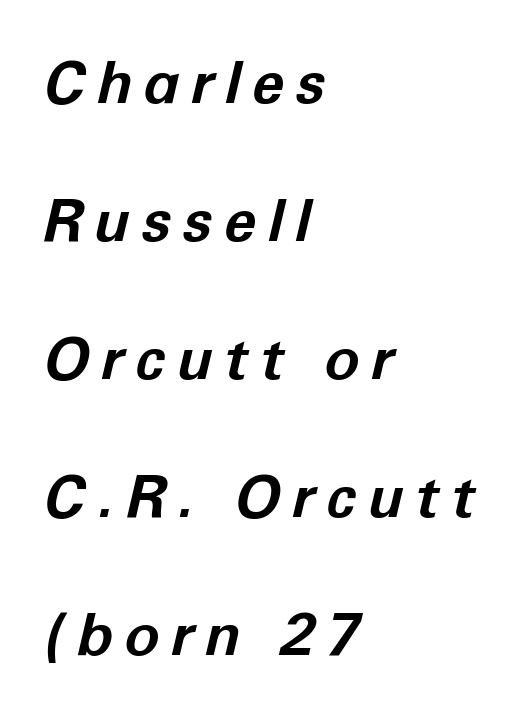
I'd describe the lettering as bold — thick and assertive. Bare-footed words on every line. Style check: oblique. Leading is clearly above the norm, producing a sparse column. Varying glyph widths throughout — classic text-font behaviour.
